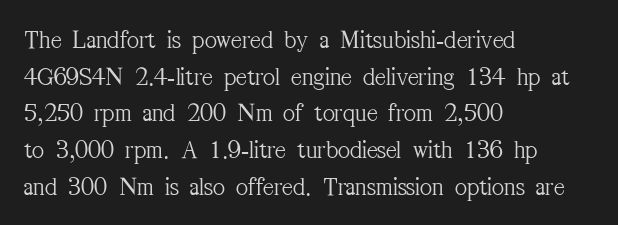
The image shows 26 px text type, upright; set left-aligned, normal line spacing (1.41x), normal letter spacing, not underlined.
